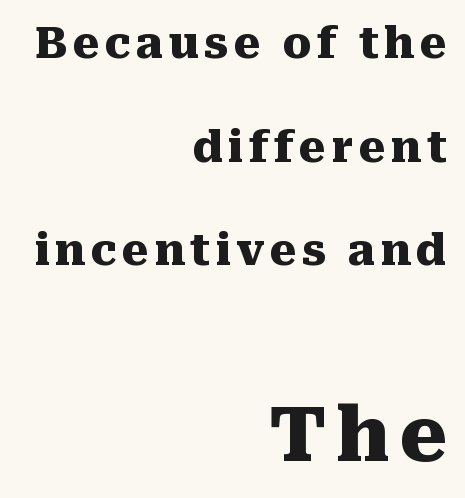
The image shows 76 px heavy serif type, upright; set right-aligned, loose line spacing (2.41x), not underlined; the second (bottom) block is 1.77x larger; medium stroke contrast and a medium x-height.
